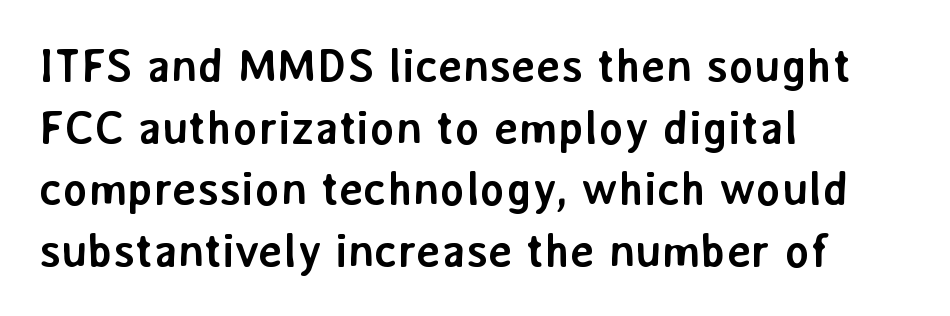
Q: Is the text bold? A: Yes.
Q: Is the text italic (slanted)? A: No, it is upright.
Q: Is the typeface a serif or a sans-serif typeface? A: Sans-serif.
Q: Is the text underlined? A: No.
Q: How is the paragraph aligned? A: Left-aligned.
Q: Is the spacing between letters normal or unusually wide? A: Normal.
Q: Is the spacing between lines tight, normal or loose? A: Normal.
Q: Width (condensed, normal, or wide)? A: Normal.
Q: Stroke contrast? A: Low.
Q: x-height? A: Medium.
Q: Monospaced? A: No.
